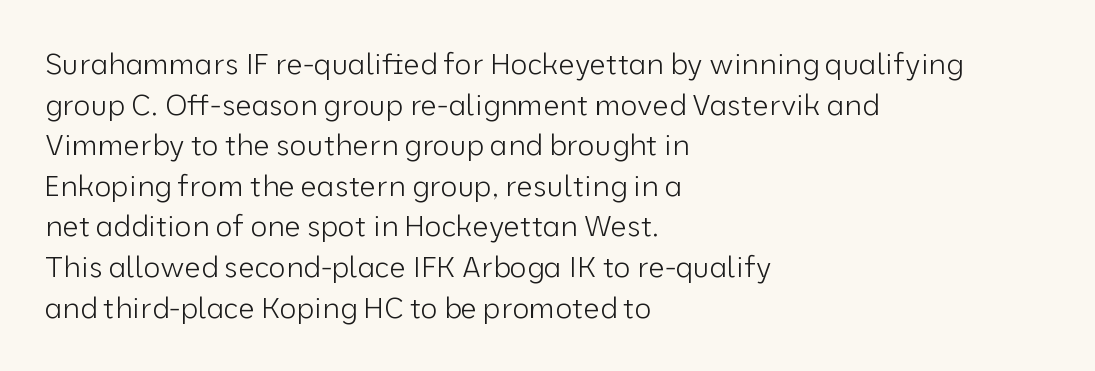
Left-aligned paragraph, ragged on the right. In terms of letterform style, serifs are entirely absent. The font is comparable to plain body text, perhaps lighter. Do the letters lean? They stand straight. Here the designer chose a conventional face with non-uniform glyph widths. A clean baseline with only descenders dipping below it.
